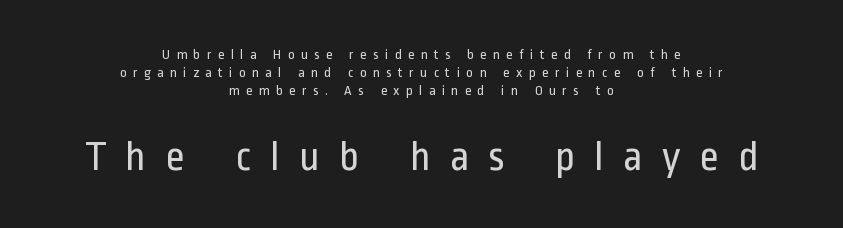
The face looks like a standard text weight, possibly lighter. Honestly, there is no underline to notice here at all. The text block is weighted toward neither margin, spreading evenly from the middle. The passage shown is typeset with a sans-serif family. The rendering inserts visible extra space after every character. Upright lettering throughout.
